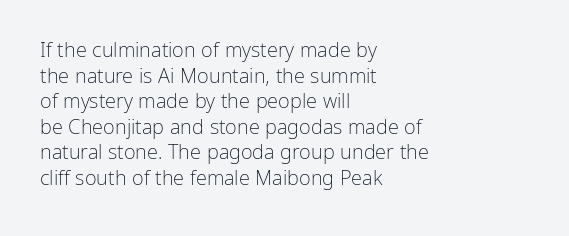
The image shows 20 px text type, upright; set left-aligned, normal line spacing (1.28x), normal letter spacing, not underlined.
